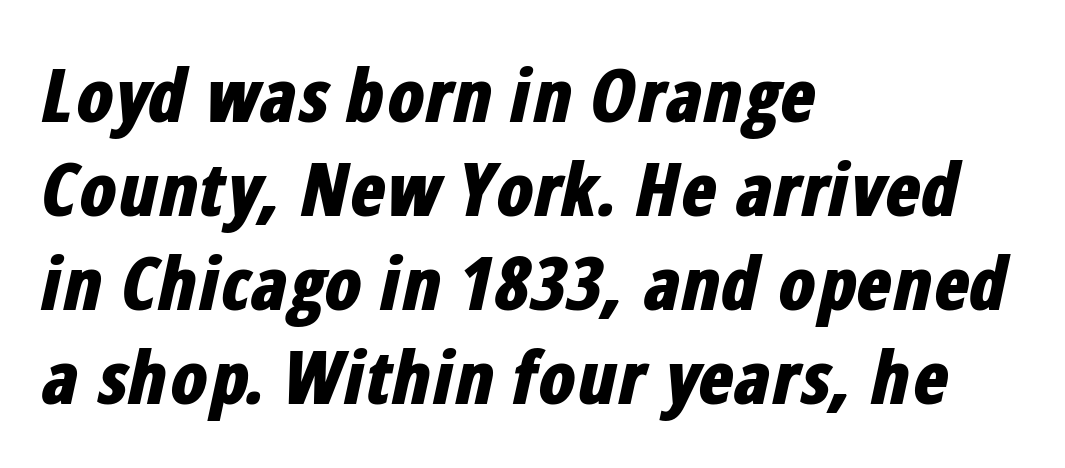
Q: Is the text bold? A: Yes.
Q: Is the text italic (slanted)? A: Yes, it leans right by about 12 degrees.
Q: Is the text underlined? A: No.
Q: How is the paragraph aligned? A: Left-aligned.
Q: Is the spacing between letters normal or unusually wide? A: Normal.
Q: Is the spacing between lines tight, normal or loose? A: Normal.
Q: Width (condensed, normal, or wide)? A: Condensed.
Q: Stroke contrast? A: Low.
Q: x-height? A: Medium.
Q: Monospaced? A: No.
